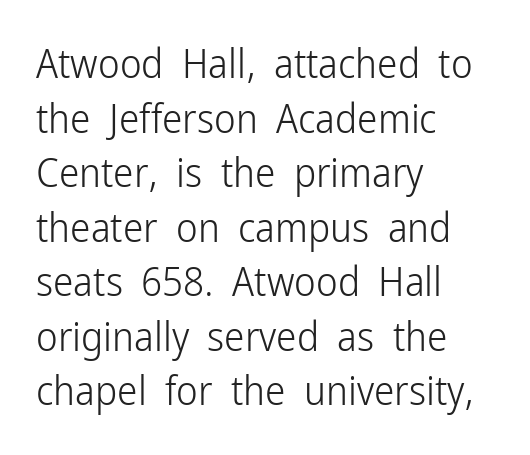
{"serif": "no", "italic": "no", "bold": "no", "weight": "light", "width": "condensed", "stroke_contrast": "low", "x_height": "medium", "monospaced": "no", "underline": "no", "align": "left", "line_spacing": "normal", "line_spacing_ratio": 1.33, "letter_spacing": "normal", "letter_spacing_em": 0.0, "glyph_px": 41}
